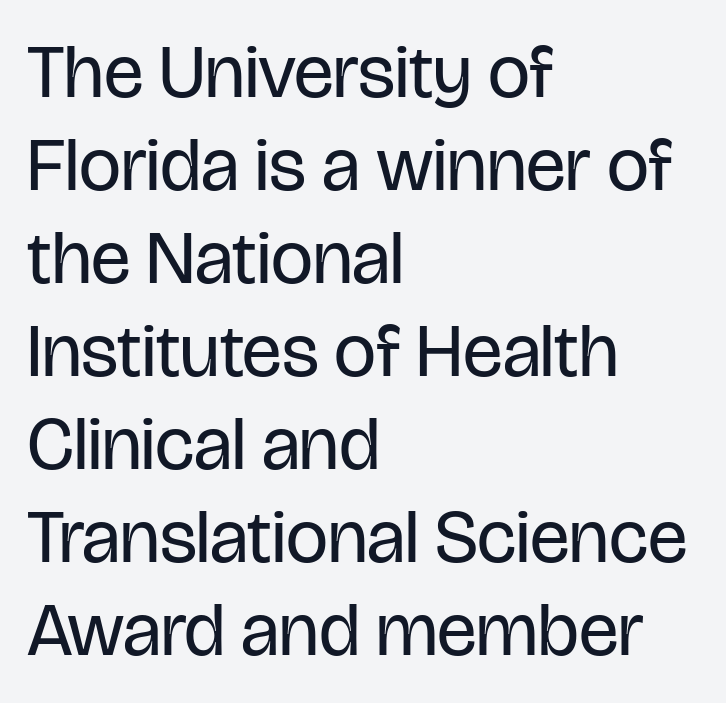
Q: Is the text bold? A: No.
Q: Is the text italic (slanted)? A: No, it is upright.
Q: Is the typeface a serif or a sans-serif typeface? A: Sans-serif.
Q: Is the text underlined? A: No.
Q: How is the paragraph aligned? A: Left-aligned.
Q: Is the spacing between letters normal or unusually wide? A: Normal.
Q: Width (condensed, normal, or wide)? A: Condensed.
Q: Stroke contrast? A: Low.
Q: x-height? A: Large.
Q: Monospaced? A: No.
